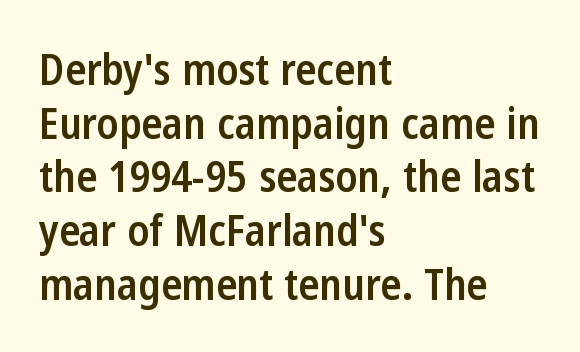
The gap between lines stays unmarked. Students, observe: this is what conventionally led text looks like. The glyphs in this specimen are sans serif. Each letter keeps its own natural width here, so spacing adapts to shape. The paragraph shown leans on its left margin.
